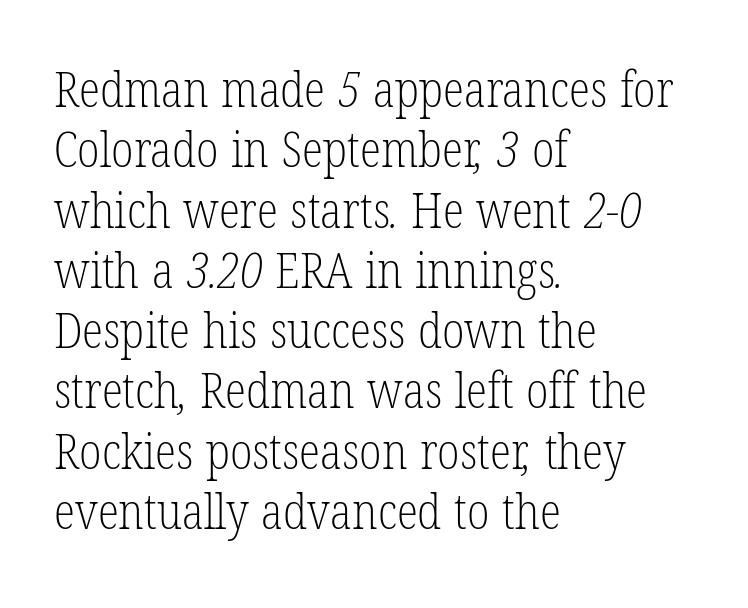
A bare baseline throughout the passage. The paragraph shown leans on its left margin. Between one letter and the next there's only the usual sliver of space. The letters carry serifs — small finishing strokes at the ends of their stems. The letters advance in unequal steps, a hallmark of proportional type.
